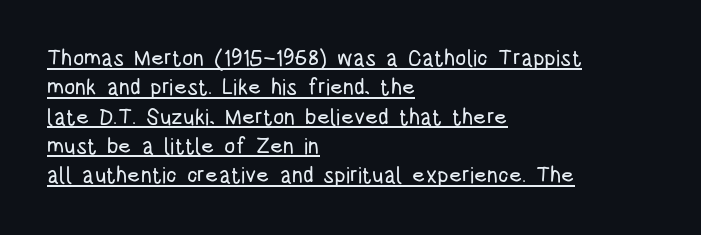
The image shows 22 px text type, upright; set left-aligned, normal line spacing (1.33x), normal letter spacing, underlined.
